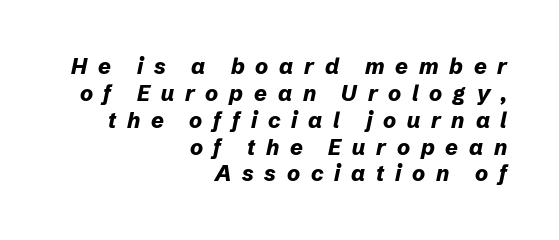
Here the glyphs are tracked loosely, breaking word shapes into spaced letters. Casual observation: everything's shoved over to the right. Check under the words: just untouched page. Students, this is bold: see how much ink each stroke carries. The text carries the slant typical of an italic or oblique font.
